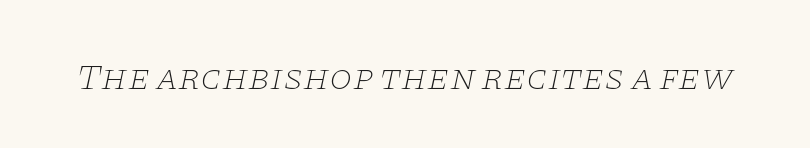
You could not count columns in this text — the font is proportionally spaced. No letter is thick-stroked: the sample isn't bold. Lines of text with bare space underneath. Every character sits at an angle, as italics do. Caption: standard tracking, unaltered. The font family rendered here belongs to the serif group.
